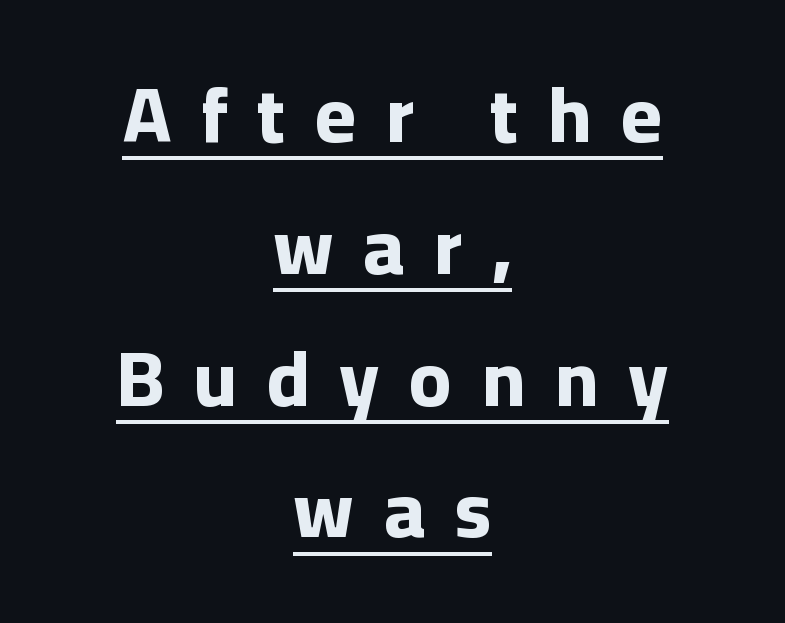
A baseline rule has been typeset under these characters. Varying glyph widths throughout — classic text-font behaviour. Every stem runs plumb, perpendicular to the baseline. Is the block centered? Yes — each line is placed symmetrically about the middle. The vertical gap from one line to the next is medium.
